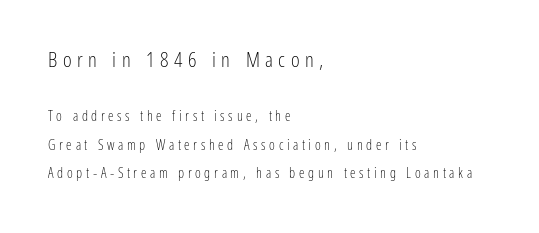
Widely set lines give the paragraph a tall, airy silhouette. Italic: no, the glyphs are upright roman. Every row of glyphs begins at an identical x-position on the left. Bare-footed words on every line.
